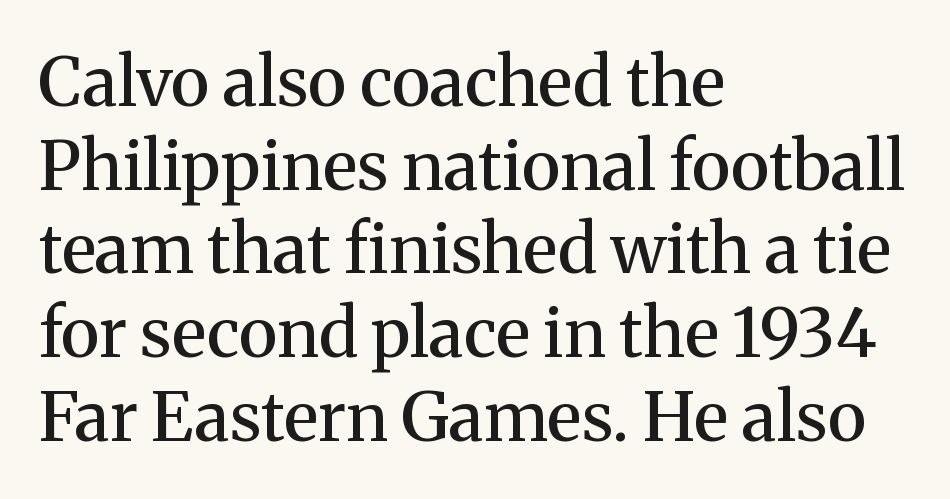
{"serif": "yes", "italic": "no", "bold": "semi", "weight": "semibold", "width": "normal", "stroke_contrast": "medium", "x_height": "medium", "monospaced": "no", "underline": "no", "align": "left", "line_spacing_ratio": 1.23, "letter_spacing": "normal", "letter_spacing_em": 0.0, "glyph_px": 68}
